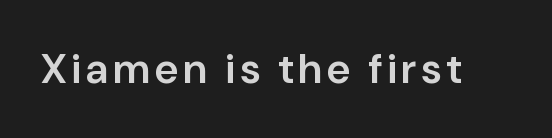
Q: Is the text bold? A: Semi-bold.
Q: Is the text italic (slanted)? A: No, it is upright.
Q: Is the typeface a serif or a sans-serif typeface? A: Sans-serif.
Q: Is the text underlined? A: No.
Q: Width (condensed, normal, or wide)? A: Normal.
Q: Stroke contrast? A: Low.
Q: x-height? A: Medium.
Q: Monospaced? A: No.
